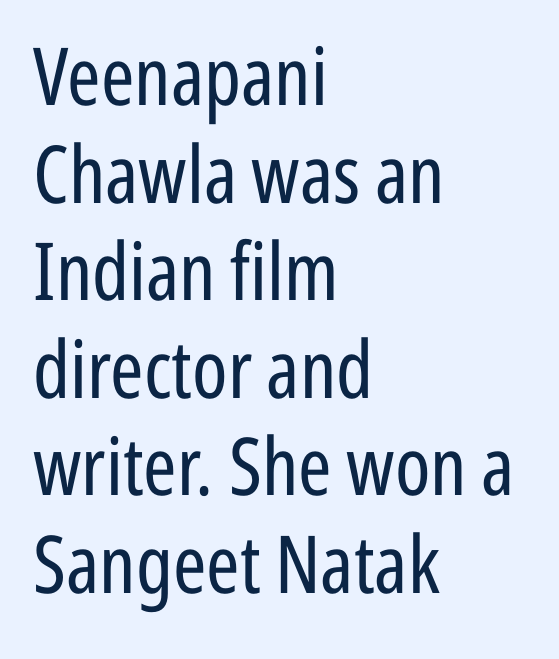
The string is rendered with underlining switched off. Standard letterfit; no display-style spreading of the glyphs. Vertical stems look standard width or narrower in stroke. The typeface chosen for these lines omits serifs.
